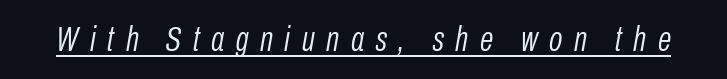
Q: Is the text bold? A: No.
Q: Is the text italic (slanted)? A: Yes, it leans right by about 10 degrees.
Q: Is the text underlined? A: Yes.
Q: Is the spacing between letters normal or unusually wide? A: Unusually wide.
Q: Width (condensed, normal, or wide)? A: Condensed.
Q: Stroke contrast? A: Low.
Q: x-height? A: Medium.
Q: Monospaced? A: No.
